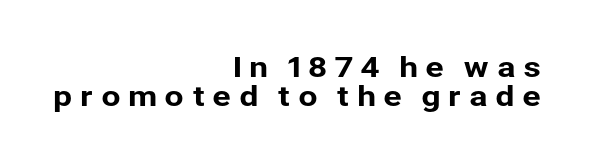
Q: Is the text italic (slanted)? A: No, it is upright.
Q: Is the typeface a serif or a sans-serif typeface? A: Sans-serif.
Q: Is the text underlined? A: No.
Q: How is the paragraph aligned? A: Right-aligned.
Q: Is the spacing between letters normal or unusually wide? A: Unusually wide.
Q: Is the spacing between lines tight, normal or loose? A: Tight.
Q: Width (condensed, normal, or wide)? A: Normal.
Q: Stroke contrast? A: Low.
Q: x-height? A: Medium.
Q: Monospaced? A: No.
